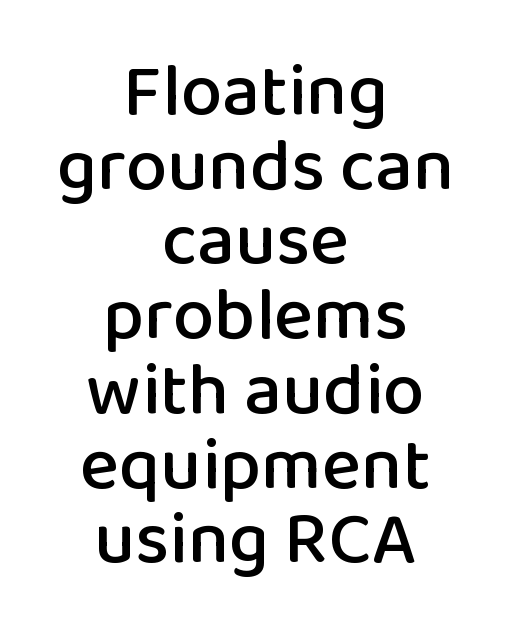
{"serif": "no", "italic": "no", "width": "normal", "stroke_contrast": "low", "x_height": "medium", "monospaced": "no", "underline": "no", "align": "center", "line_spacing": "tight", "line_spacing_ratio": 1.01, "letter_spacing": "normal", "letter_spacing_em": 0.0, "glyph_px": 74}
